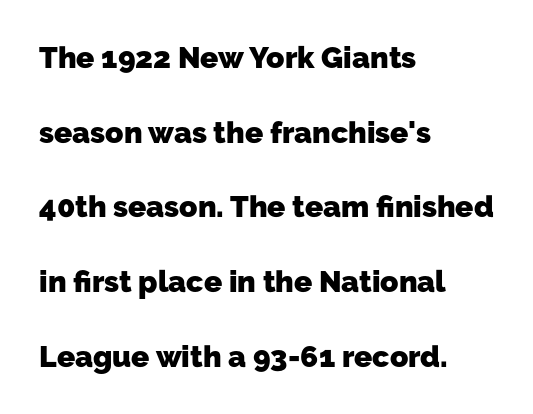
{"serif": "no", "bold": "yes", "weight": "heavy", "width": "normal", "stroke_contrast": "low", "x_height": "medium", "monospaced": "no", "underline": "no", "align": "left", "line_spacing": "loose", "line_spacing_ratio": 2.49, "letter_spacing": "normal", "letter_spacing_em": 0.0, "glyph_px": 30}
